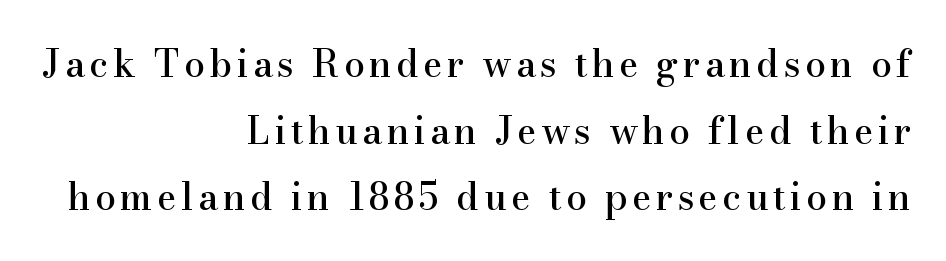
{"serif": "yes", "italic": "no", "width": "normal", "stroke_contrast": "high", "x_height": "small", "monospaced": "no", "underline": "no", "align": "right", "line_spacing_ratio": 1.8, "glyph_px": 37}
